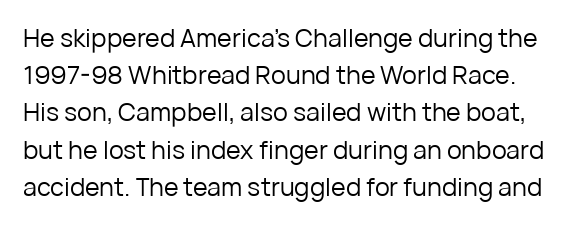
The image shows 25 px text type, upright; set normal line spacing (1.49x), normal letter spacing, not underlined.
